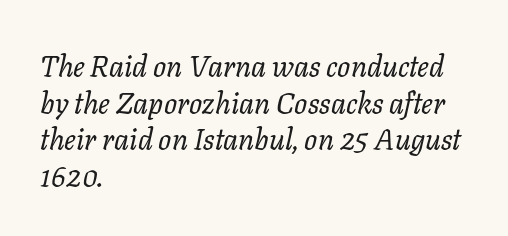
Q: Is the text bold? A: No.
Q: Is the text italic (slanted)? A: Yes, it leans right by about 11 degrees.
Q: Is the text underlined? A: No.
Q: How is the paragraph aligned? A: Left-aligned.
Q: Is the spacing between letters normal or unusually wide? A: Normal.
Q: Is the spacing between lines tight, normal or loose? A: Normal.
Q: Width (condensed, normal, or wide)? A: Normal.
Q: Stroke contrast? A: Low.
Q: x-height? A: Medium.
Q: Monospaced? A: No.
